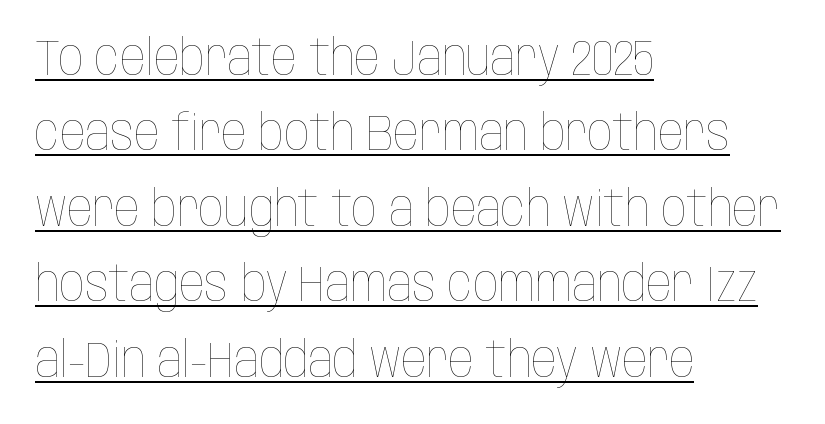
Q: Is the text bold? A: No.
Q: Is the text italic (slanted)? A: No, it is upright.
Q: Is the text underlined? A: Yes.
Q: How is the paragraph aligned? A: Left-aligned.
Q: Is the spacing between letters normal or unusually wide? A: Normal.
Q: Is the spacing between lines tight, normal or loose? A: Normal.
Q: Width (condensed, normal, or wide)? A: Condensed.
Q: Stroke contrast? A: Low.
Q: x-height? A: Large.
Q: Monospaced? A: No.
